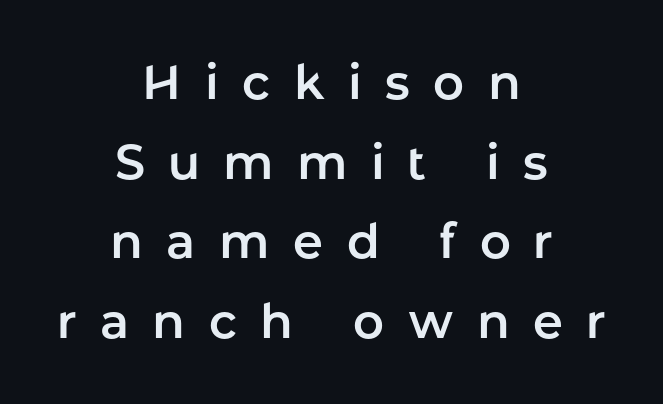
No feet cap the strokes, marking this as sans-serif type. Horizontally, the lines are justified to the midpoint only. Descenders are the only things crossing below the line. When letters stand straight like this, we call the style roman or upright.
